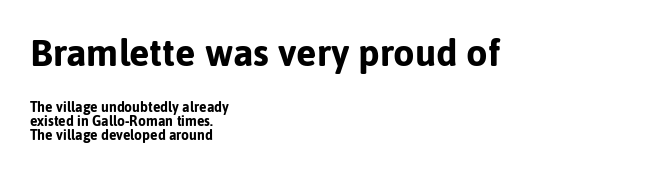
{"serif": "no", "italic": "no", "bold": "yes", "weight": "bold", "width": "normal", "stroke_contrast": "low", "x_height": "medium", "monospaced": "no", "underline": "no", "align": "left", "line_spacing": "tight", "line_spacing_ratio": 0.99, "letter_spacing": "normal", "letter_spacing_em": 0.0, "larger_block": "first", "size_ratio": 2.71, "glyph_px": 38}
